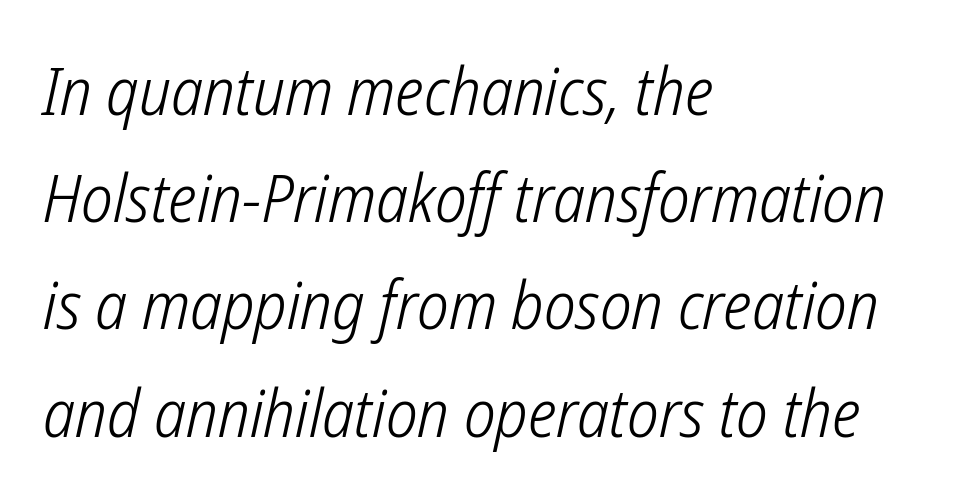
{"serif": "no", "bold": "no", "weight": "light", "width": "condensed", "stroke_contrast": "low", "x_height": "medium", "monospaced": "no", "underline": "no", "align": "left", "line_spacing": "normal", "line_spacing_ratio": 1.6, "letter_spacing": "normal", "letter_spacing_em": 0.0, "glyph_px": 67}
